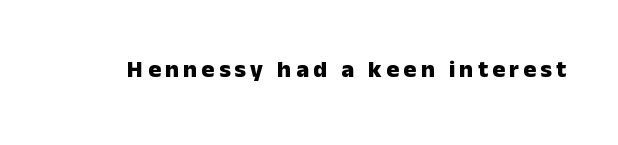
The image shows 24 px bold type, upright; set not underlined.
